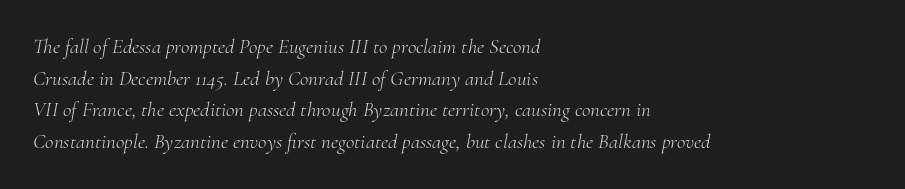
The image shows 21 px text type, italic (leaning right); set left-aligned, normal line spacing (1.51x), normal letter spacing, not underlined.
